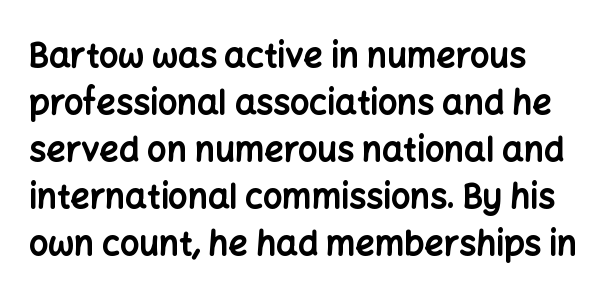
{"serif": "no", "italic": "no", "bold": "yes", "weight": "bold", "width": "normal", "stroke_contrast": "low", "x_height": "medium", "monospaced": "no", "underline": "no", "line_spacing": "normal", "line_spacing_ratio": 1.38, "letter_spacing": "normal", "letter_spacing_em": 0.0, "glyph_px": 34}
